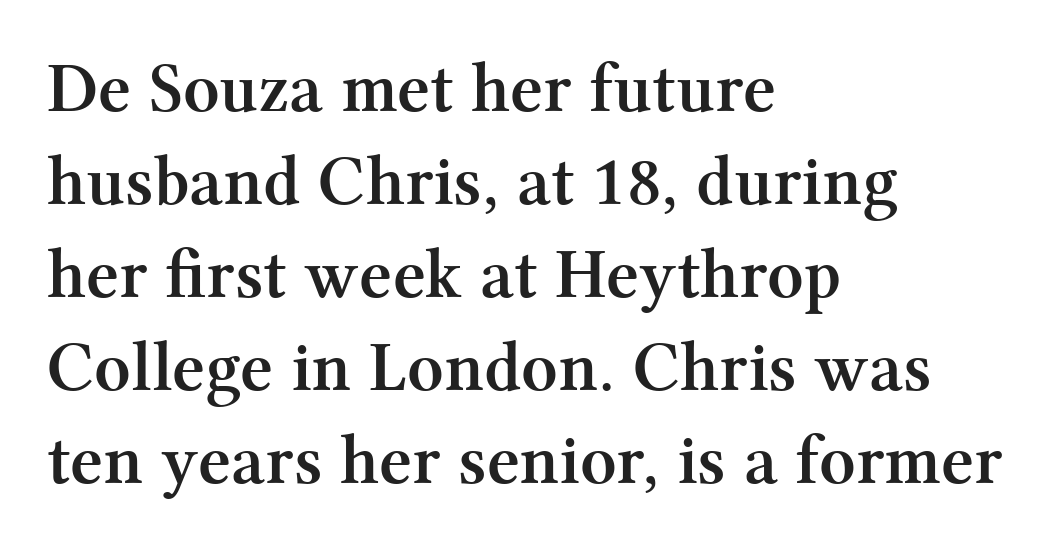
{"serif": "yes", "italic": "no", "bold": "yes", "weight": "semibold", "width": "normal", "stroke_contrast": "medium", "x_height": "medium", "monospaced": "no", "underline": "no", "align": "left", "line_spacing": "normal", "line_spacing_ratio": 1.31, "letter_spacing": "normal", "letter_spacing_em": 0.0, "glyph_px": 71}
